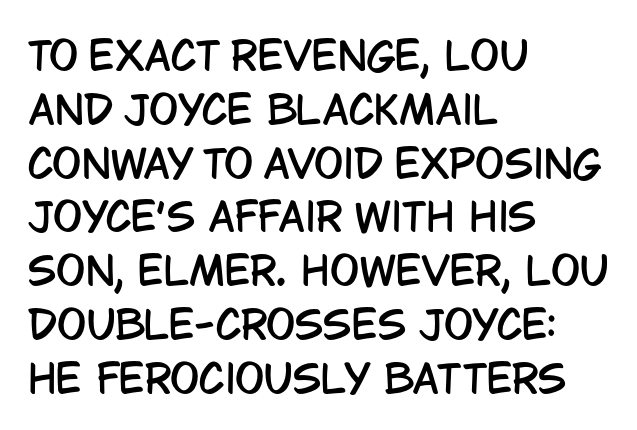
The image shows 39 px condensed sans-serif type, upright; set left-aligned, normal line spacing (1.38x), normal letter spacing, not underlined; low stroke contrast and a large x-height.
